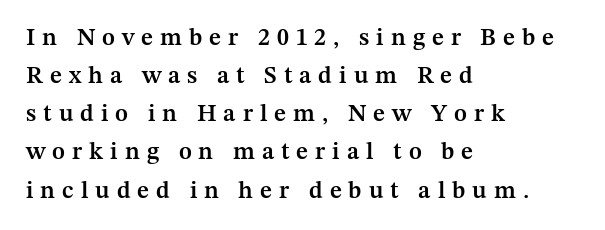
Q: Is the text bold? A: Semi-bold.
Q: Is the text italic (slanted)? A: No, it is upright.
Q: Is the text underlined? A: No.
Q: How is the paragraph aligned? A: Left-aligned.
Q: Is the spacing between letters normal or unusually wide? A: Unusually wide.
Q: Is the spacing between lines tight, normal or loose? A: Normal.
